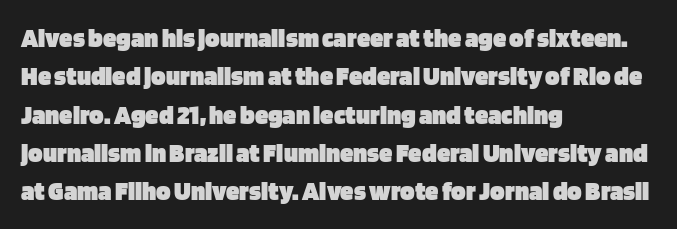
The image shows 27 px bold type, upright; set left-aligned, normal line spacing (1.42x), normal letter spacing, not underlined.
